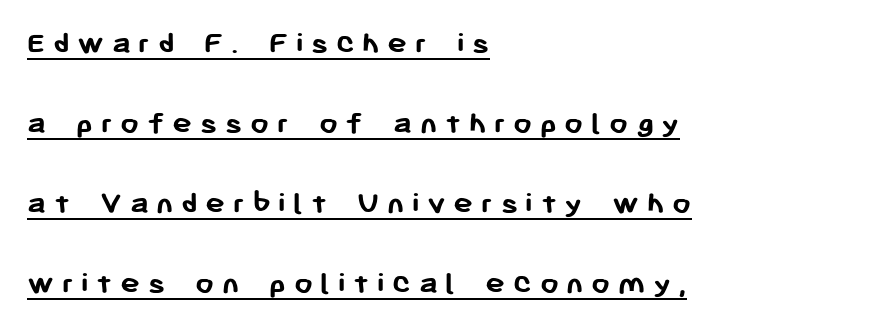
Q: Is the text bold? A: Yes.
Q: Is the text italic (slanted)? A: No, it is upright.
Q: Is the typeface a serif or a sans-serif typeface? A: Sans-serif.
Q: Is the text underlined? A: Yes.
Q: How is the paragraph aligned? A: Left-aligned.
Q: Is the spacing between letters normal or unusually wide? A: Unusually wide.
Q: Is the spacing between lines tight, normal or loose? A: Loose.
Q: Width (condensed, normal, or wide)? A: Normal.
Q: Stroke contrast? A: Low.
Q: x-height? A: Medium.
Q: Monospaced? A: No.
